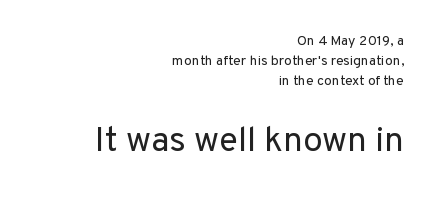
Top chunk: small. Bottom chunk: large. Evenly set lines give the paragraph a standard silhouette. Unmarked baselines from the first word to the last. The letters advance in unequal steps, a hallmark of proportional type. Layout note: lines flush right.
